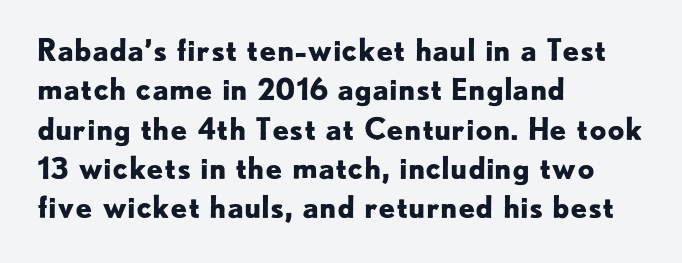
{"serif": "no", "italic": "no", "bold": "yes", "weight": "bold", "width": "normal", "stroke_contrast": "low", "x_height": "small", "monospaced": "no", "underline": "no", "align": "left", "line_spacing": "normal", "line_spacing_ratio": 1.31, "letter_spacing": "normal", "letter_spacing_em": 0.0, "glyph_px": 30}
